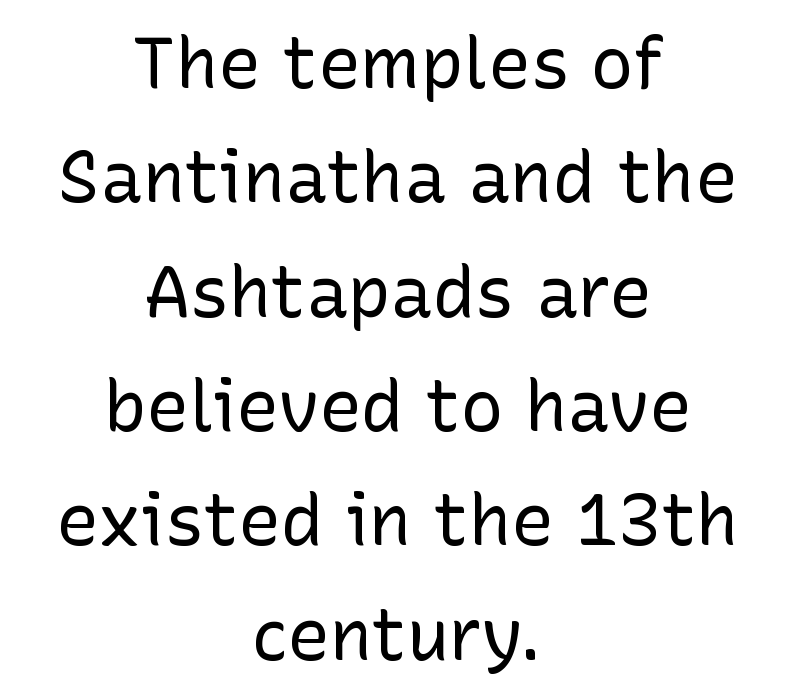
Q: Is the text bold? A: No.
Q: Is the text italic (slanted)? A: No, it is upright.
Q: Is the typeface a serif or a sans-serif typeface? A: Sans-serif.
Q: Is the text underlined? A: No.
Q: How is the paragraph aligned? A: Centered.
Q: Is the spacing between letters normal or unusually wide? A: Normal.
Q: Is the spacing between lines tight, normal or loose? A: Normal.
Q: Width (condensed, normal, or wide)? A: Normal.
Q: Stroke contrast? A: Low.
Q: x-height? A: Medium.
Q: Monospaced? A: No.
